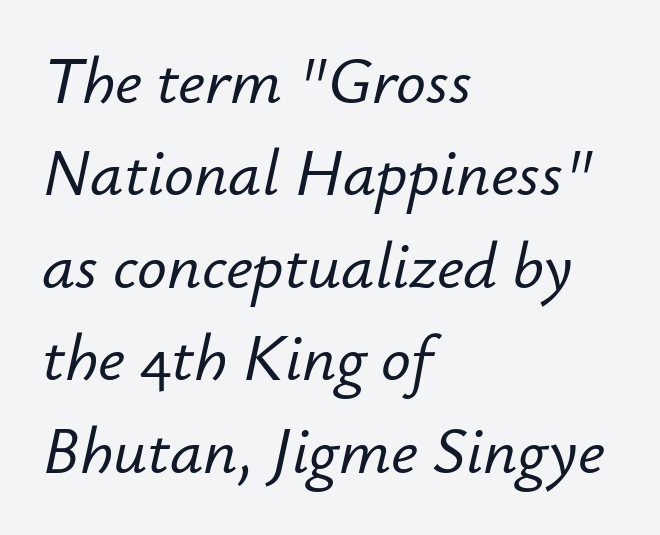
Q: Is the text italic (slanted)? A: Yes, it leans right by about 12 degrees.
Q: Is the text underlined? A: No.
Q: How is the paragraph aligned? A: Left-aligned.
Q: Is the spacing between letters normal or unusually wide? A: Normal.
Q: Is the spacing between lines tight, normal or loose? A: Normal.
Q: Width (condensed, normal, or wide)? A: Normal.
Q: Stroke contrast? A: Low.
Q: x-height? A: Small.
Q: Monospaced? A: No.
